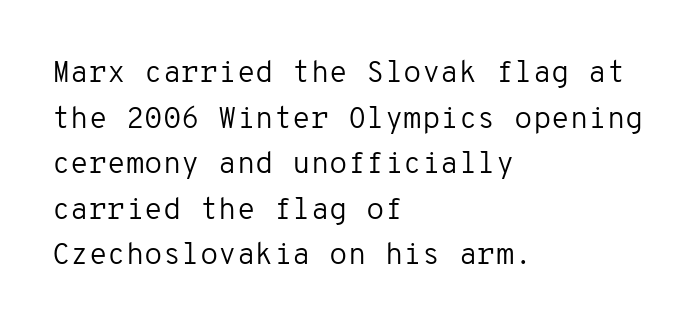
{"serif": "no", "italic": "no", "bold": "no", "weight": "regular", "width": "normal", "stroke_contrast": "low", "x_height": "medium", "monospaced": "yes", "underline": "no", "align": "left", "line_spacing": "normal", "line_spacing_ratio": 1.52, "letter_spacing": "normal", "letter_spacing_em": 0.0, "glyph_px": 30}
